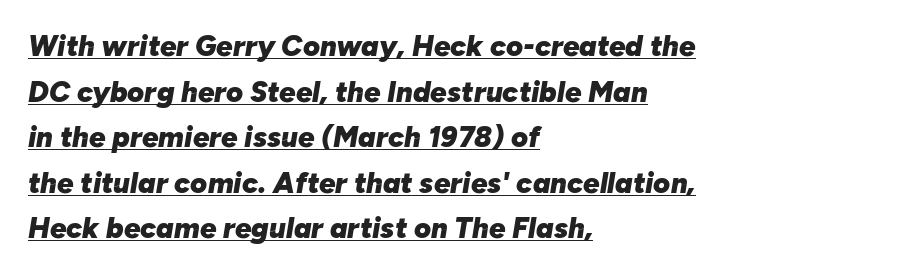
Q: Is the text bold? A: Yes.
Q: Is the text italic (slanted)? A: Yes, it leans right by about 10 degrees.
Q: Is the text underlined? A: Yes.
Q: How is the paragraph aligned? A: Left-aligned.
Q: Is the spacing between letters normal or unusually wide? A: Normal.
Q: Is the spacing between lines tight, normal or loose? A: Normal.
Q: Width (condensed, normal, or wide)? A: Normal.
Q: Stroke contrast? A: Low.
Q: x-height? A: Medium.
Q: Monospaced? A: No.
